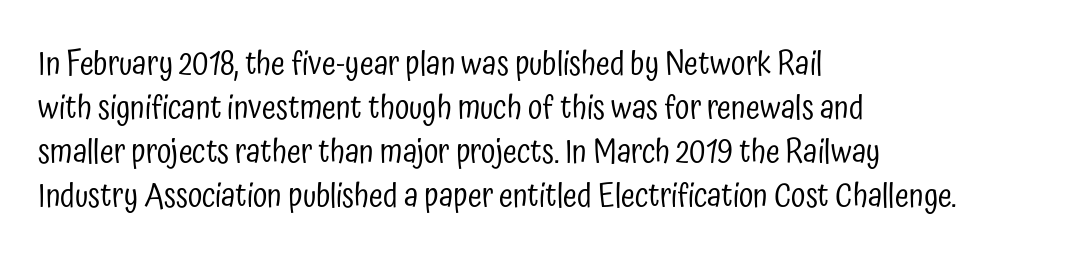
How would I describe the line gaps? Plain and ordinary. No italicization has been applied; the sample stays upright. This reads as an unemphasized weight, regular at the heaviest. A clean baseline with only descenders dipping below it.
